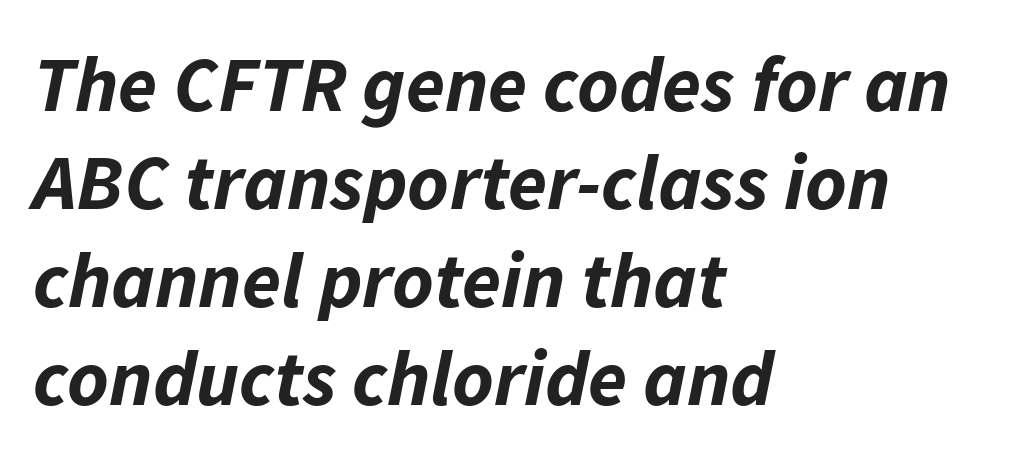
Q: Is the text bold? A: Yes.
Q: Is the text italic (slanted)? A: Yes, it leans right by about 11 degrees.
Q: Is the text underlined? A: No.
Q: How is the paragraph aligned? A: Left-aligned.
Q: Is the spacing between letters normal or unusually wide? A: Normal.
Q: Width (condensed, normal, or wide)? A: Normal.
Q: Stroke contrast? A: Low.
Q: x-height? A: Medium.
Q: Monospaced? A: No.
